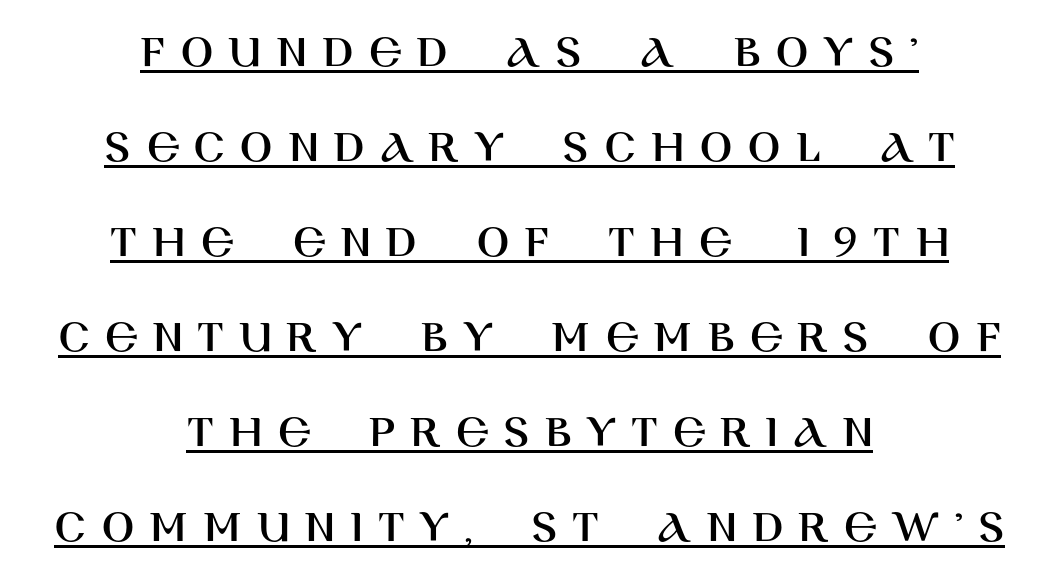
Q: Is the text italic (slanted)? A: No, it is upright.
Q: Is the typeface a serif or a sans-serif typeface? A: Sans-serif.
Q: Is the text underlined? A: Yes.
Q: How is the paragraph aligned? A: Centered.
Q: Is the spacing between letters normal or unusually wide? A: Unusually wide.
Q: Is the spacing between lines tight, normal or loose? A: Loose.
Q: Width (condensed, normal, or wide)? A: Normal.
Q: Stroke contrast? A: High.
Q: x-height? A: Large.
Q: Monospaced? A: No.
